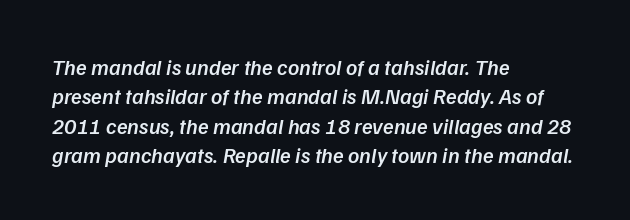
The text carries the slant typical of an italic or oblique font. The lines are quadded left. The characters look somewhat weighty, a semibold short of true bold. Is the letter spacing exaggerated? No — it looks like the ordinary default. Is there much room between lines? A standard amount, neither cramped nor airy. Check under the words: just untouched page.
